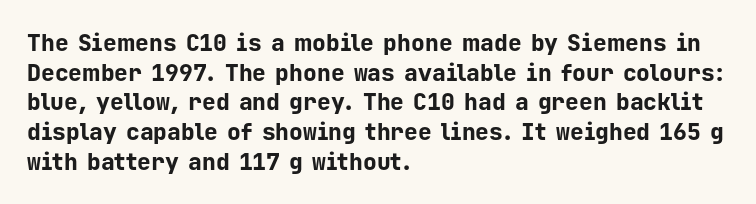
Is there any slant? The stems are plumb. Nothing unusual about the tracking: characters are spaced as the font intends. These words are printed bold, with thick strokes throughout. Evenly set lines give the paragraph a standard silhouette.
